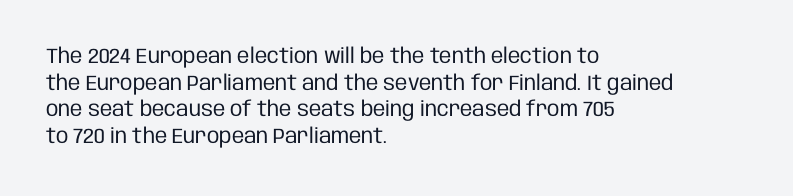
{"italic": "no", "bold": "no", "underline": "no", "align": "left", "line_spacing": "normal", "line_spacing_ratio": 1.27, "letter_spacing": "normal", "letter_spacing_em": 0.0, "glyph_px": 21}
